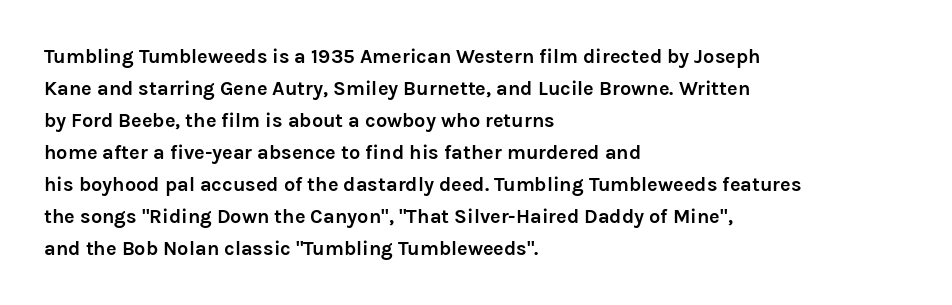
The passage shown is emphatically bold. Clear beneath every line of the passage. Characters remain perfectly vertical along every line. These lines sit exactly where default settings would place them. The horizontal fit of the characters is conventional and even. Each line starts at the same left margin while the right side varies.
